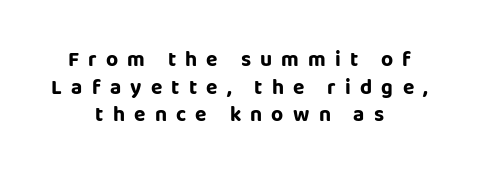
The image shows 21 px text type, upright; set centered, normal line spacing (1.31x), unusually wide letter spacing (+0.44 em), not underlined.
